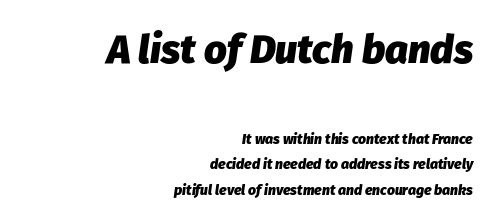
Two sizes are in play, and the larger belongs to the first block. Strokes here are thick enough to call this a true bold. Quick note: underline off. Default kerning and tracking; the words read as compact shapes.
